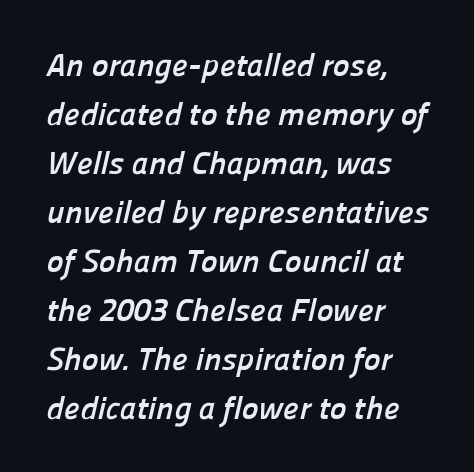
Note the varied advance widths — an 'i' is clearly narrower than an 'm'. Plain, unruled lines of type. In CSS terms this would be text-align: left. Chunky letters — that's bold for sure. If you measured baseline to baseline, you'd find a middling distance. You can tell from the bare stems that sans-serif type was used.
